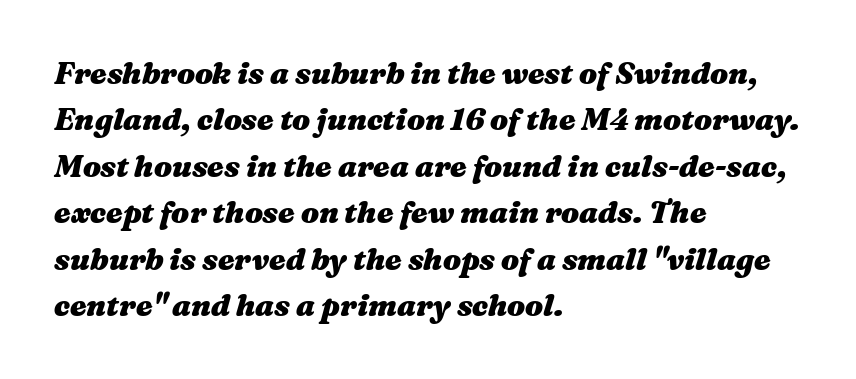
The image shows 30 px heavy, wide type, italic (leaning right); set left-aligned, normal line spacing (1.55x), normal letter spacing, not underlined; medium stroke contrast and a medium x-height.
